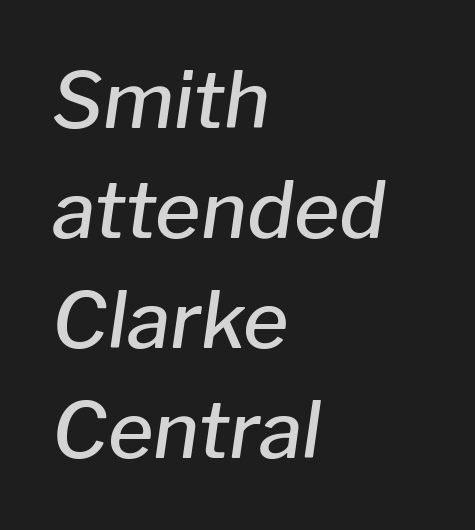
The image shows 78 px semibold type, italic (leaning right); set left-aligned, normal line spacing (1.41x), normal letter spacing, not underlined; low stroke contrast and a medium x-height.
